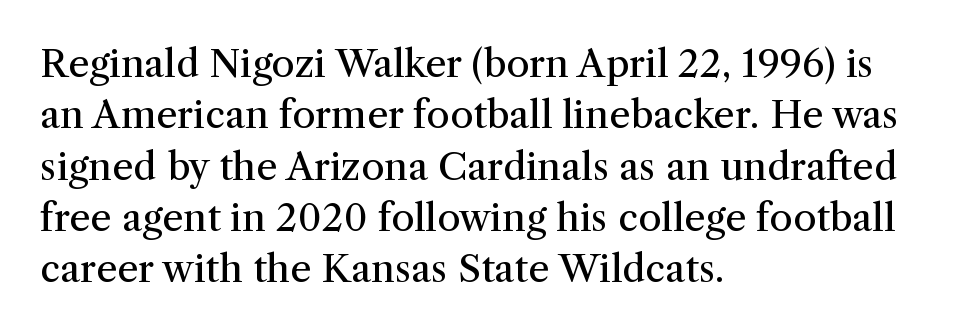
{"serif": "yes", "italic": "no", "bold": "no", "weight": "regular", "width": "normal", "stroke_contrast": "medium", "x_height": "medium", "monospaced": "no", "underline": "no", "align": "left", "line_spacing": "normal", "line_spacing_ratio": 1.35, "letter_spacing": "normal", "letter_spacing_em": 0.0, "glyph_px": 38}
